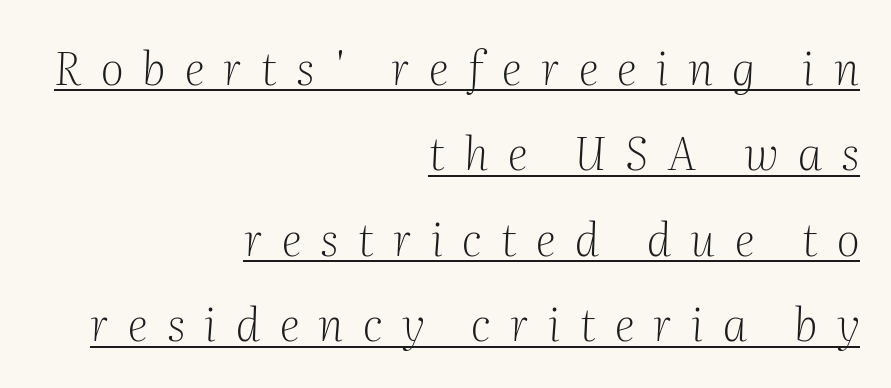
The image shows 45 px light serif type, italic (leaning right); set right-aligned, loose line spacing (1.9x), unusually wide letter spacing (+0.43 em), underlined; medium stroke contrast and a medium x-height.
